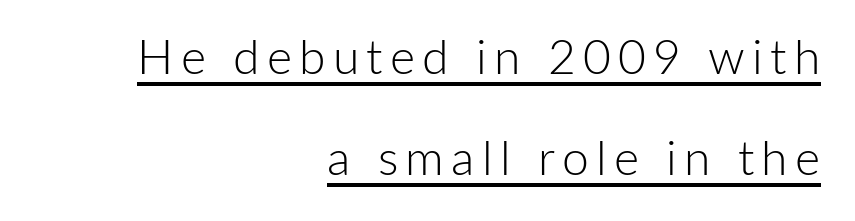
The image shows 48 px light sans-serif type, upright; set right-aligned, loose line spacing (2.11x), underlined; low stroke contrast and a medium x-height.
